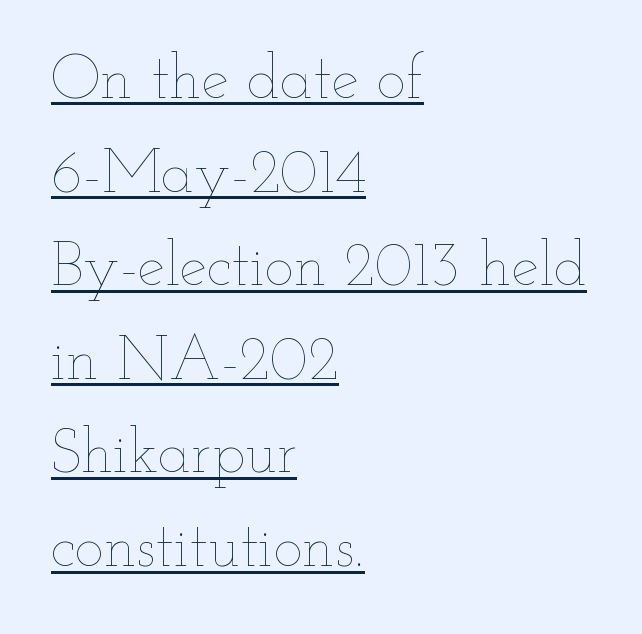
Does the leading feel generous? No, just average. Tall strokes in this sample are plumb rather than angled. These lines are rendered in a variable-pitch font. This rendering features underlined lettering. Weight: not bold — regular or lighter. Every row of glyphs begins at an identical x-position on the left.
